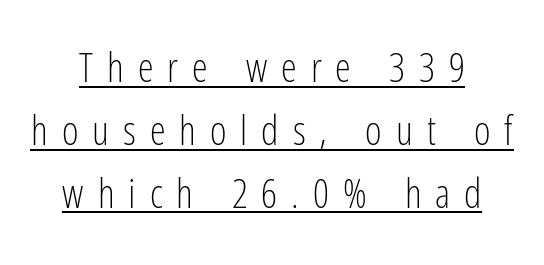
{"serif": "no", "italic": "no", "bold": "no", "weight": "light", "width": "condensed", "stroke_contrast": "low", "x_height": "medium", "monospaced": "no", "underline": "yes", "align": "center", "line_spacing": "normal", "line_spacing_ratio": 1.57, "letter_spacing": "wide", "letter_spacing_em": 0.35, "glyph_px": 40}
